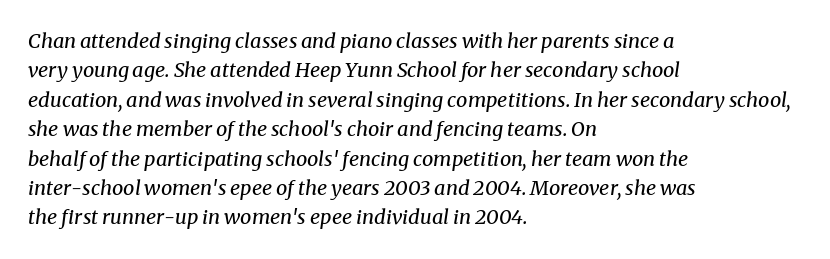
The image shows 20 px text type, italic (leaning right); set left-aligned, normal line spacing (1.47x), normal letter spacing, not underlined.
